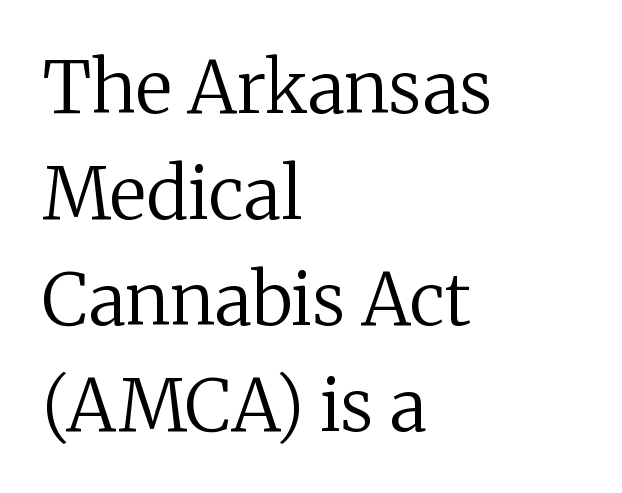
The image shows 72 px regular-weight serif type, upright; set left-aligned, normal line spacing (1.47x), normal letter spacing, not underlined; medium stroke contrast and a medium x-height.
